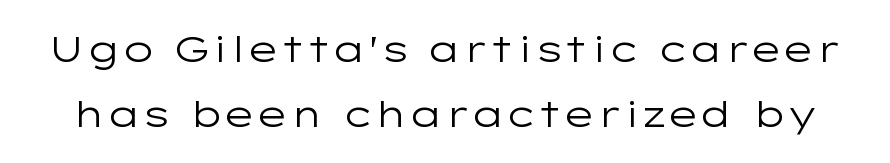
The image shows 36 px regular-weight, wide sans-serif type, upright; set line spacing 1.81x, normal letter spacing, not underlined; low stroke contrast and a medium x-height.
